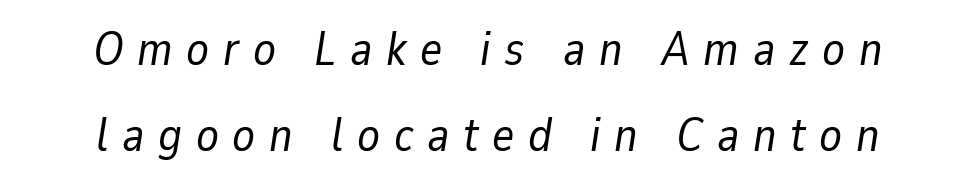
The image shows 47 px regular-weight type, italic (leaning right); set centered, line spacing 1.82x, unusually wide letter spacing (+0.29 em), not underlined; low stroke contrast and a medium x-height.
